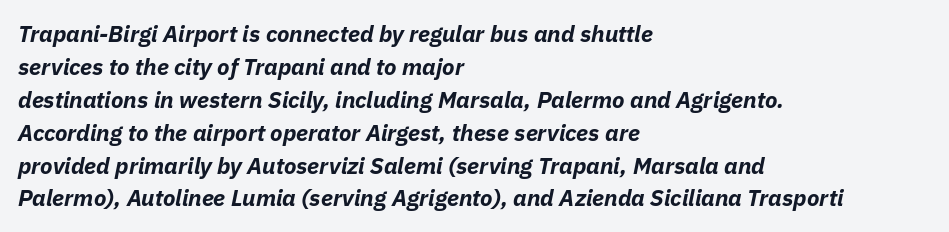
The image shows 23 px bold type, italic (leaning right); set left-aligned, normal line spacing (1.43x), normal letter spacing, not underlined.
